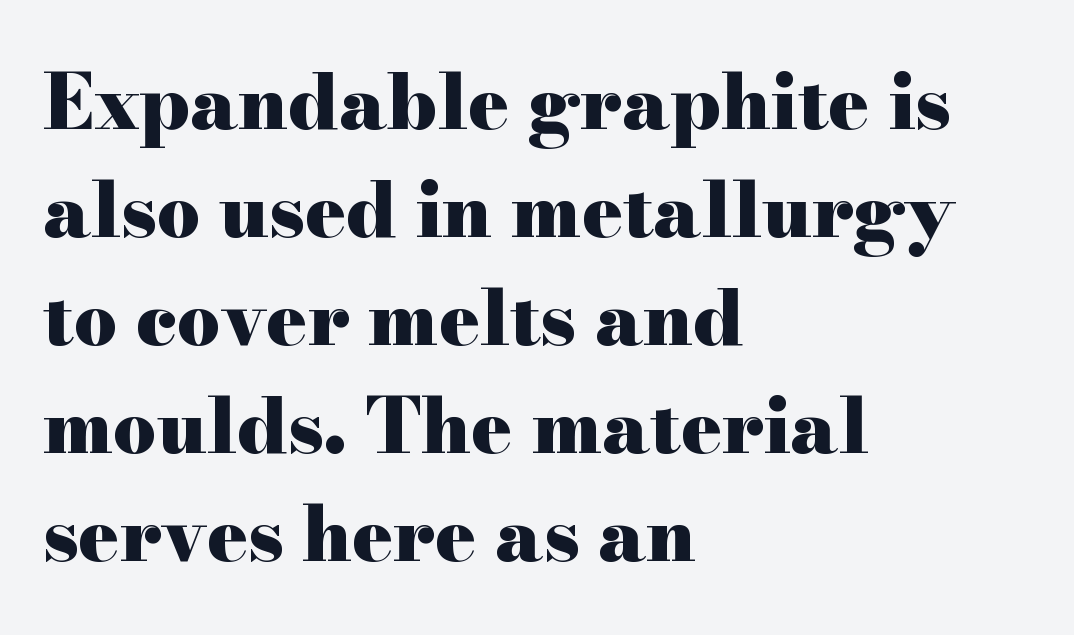
This is heavy type, rendered in bold. The face used here is proportionally spaced, like ordinary book or web type. Vertical strokes here are truly vertical. This rendering features lettering with no underline.
